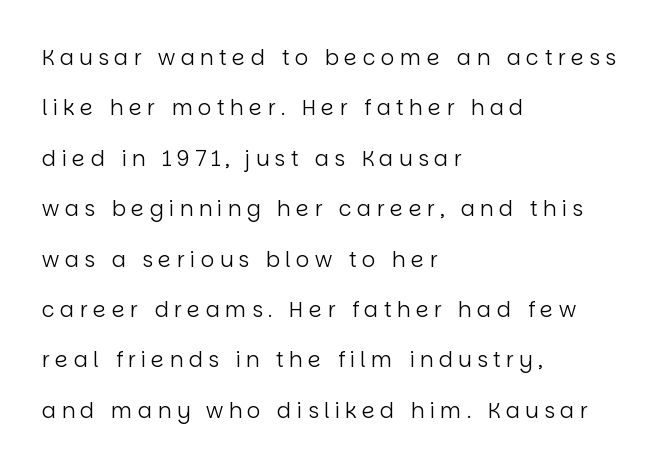
The image shows 21 px text type, upright; set left-aligned, loose line spacing (2.4x), unusually wide letter spacing (+0.26 em), not underlined.
